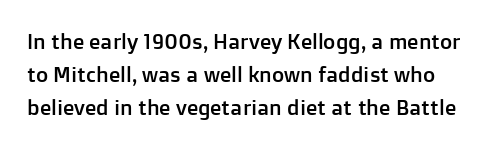
{"italic": "no", "underline": "no", "line_spacing": "normal", "line_spacing_ratio": 1.57, "letter_spacing": "normal", "letter_spacing_em": 0.0, "glyph_px": 21}
